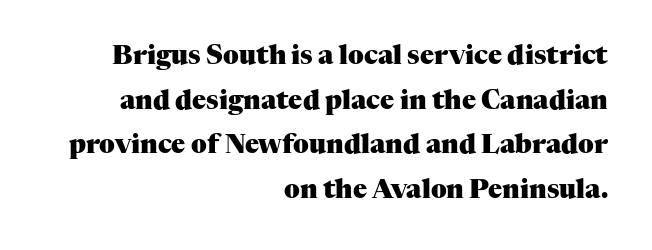
{"italic": "no", "bold": "yes", "underline": "no", "align": "right", "line_spacing_ratio": 1.72, "letter_spacing": "normal", "letter_spacing_em": 0.0, "glyph_px": 26}
